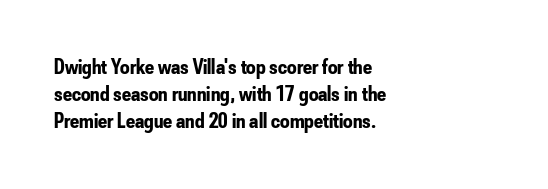
The image shows 21 px bold type, upright; set left-aligned, normal line spacing (1.29x), normal letter spacing, not underlined.
